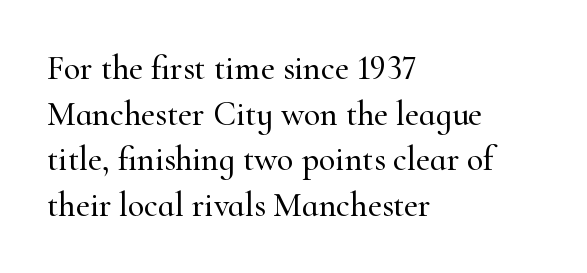
Think of a printed novel: that variable character pitch is what you see here. Each new line begins a customary step beneath the previous one. Observe the ordinary spacing: letters are neighbours, not strangers. Rendered with straight, roman letterforms.
